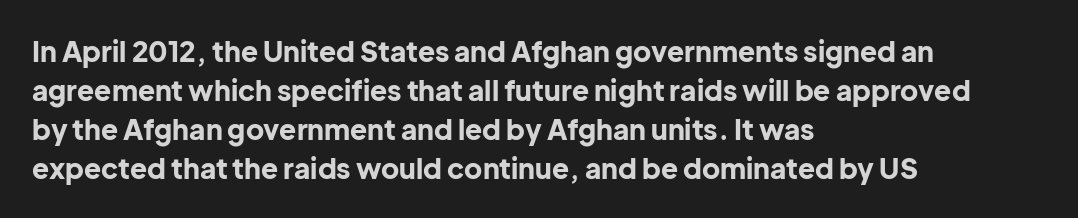
Q: Is the text bold? A: Yes.
Q: Is the text italic (slanted)? A: No, it is upright.
Q: Is the typeface a serif or a sans-serif typeface? A: Sans-serif.
Q: Is the text underlined? A: No.
Q: How is the paragraph aligned? A: Left-aligned.
Q: Is the spacing between letters normal or unusually wide? A: Normal.
Q: Is the spacing between lines tight, normal or loose? A: Normal.
Q: Width (condensed, normal, or wide)? A: Normal.
Q: Stroke contrast? A: Low.
Q: x-height? A: Medium.
Q: Monospaced? A: No.
